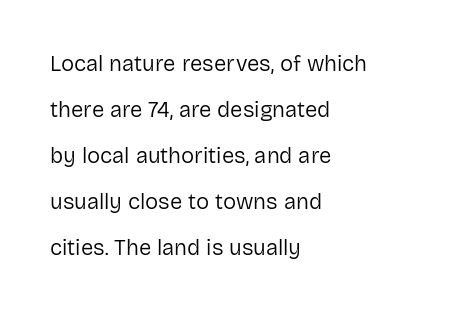
Type without underlining. Alignment: flush left. A quiet, ordinary-to-light weight characterises the typeface. Compared with typical paragraphs, the rows here are farther apart. Every stem runs plumb, perpendicular to the baseline. Students, note that the glyphs here touch the page at normal intervals.
